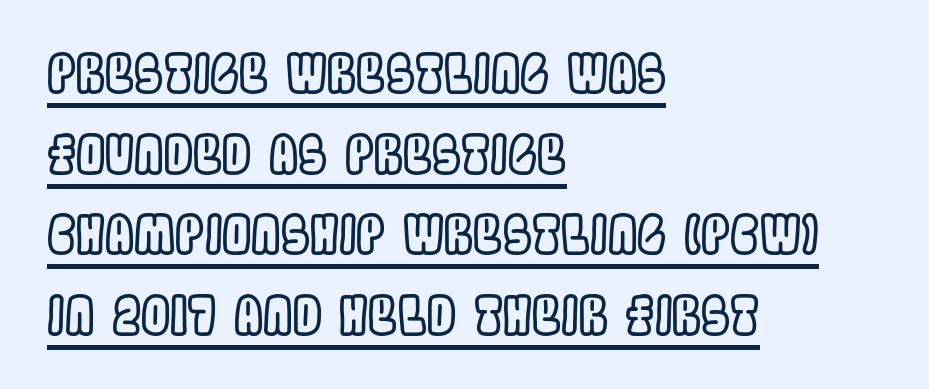
{"italic": "no", "width": "condensed", "x_height": "large", "monospaced": "no", "underline": "yes", "align": "left", "line_spacing": "normal", "line_spacing_ratio": 1.55, "letter_spacing": "normal", "letter_spacing_em": 0.0, "glyph_px": 52}
